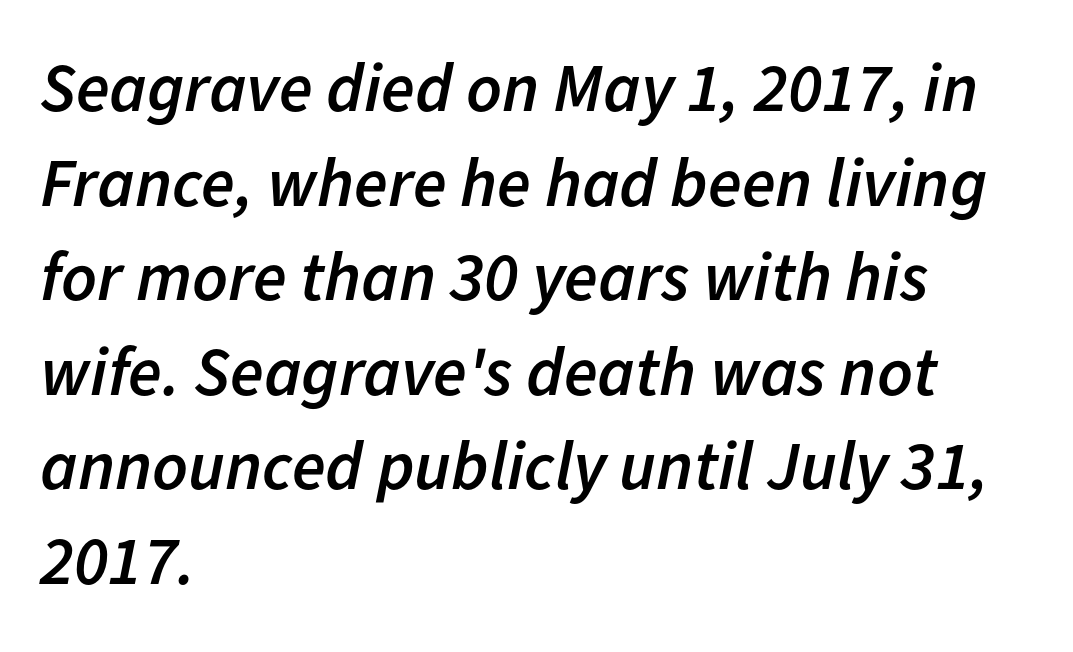
The image shows 69 px semibold type, italic (leaning right); set left-aligned, normal line spacing (1.37x), normal letter spacing, not underlined; low stroke contrast and a medium x-height.
